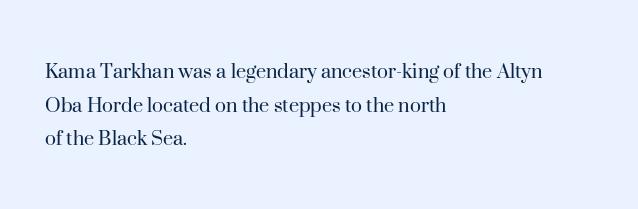
The image shows 23 px text type, upright; set left-aligned, normal line spacing (1.46x), normal letter spacing, not underlined.
